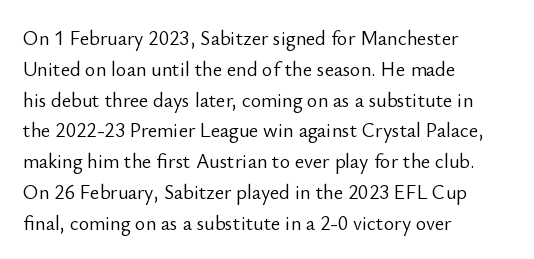
The image shows 20 px text type, upright; set left-aligned, normal line spacing (1.54x), normal letter spacing, not underlined.
